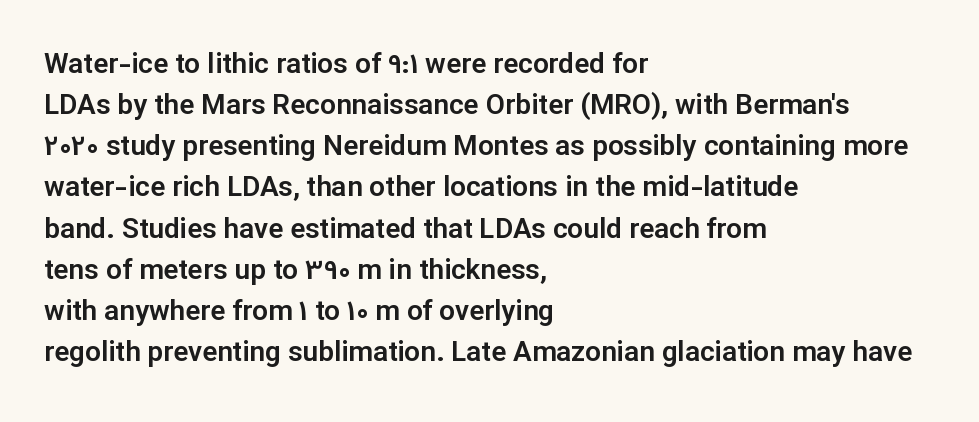
{"serif": "no", "italic": "no", "width": "normal", "stroke_contrast": "low", "x_height": "medium", "monospaced": "no", "underline": "no", "align": "left", "line_spacing": "normal", "line_spacing_ratio": 1.47, "letter_spacing": "normal", "letter_spacing_em": 0.0, "glyph_px": 28}
